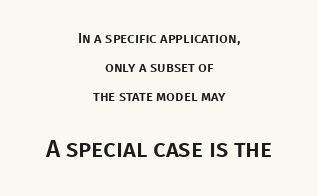
{"italic": "no", "underline": "no", "align": "center", "line_spacing": "loose", "line_spacing_ratio": 2.07, "letter_spacing": "normal", "letter_spacing_em": 0.0, "larger_block": "second", "size_ratio": 1.71, "glyph_px": 24}
